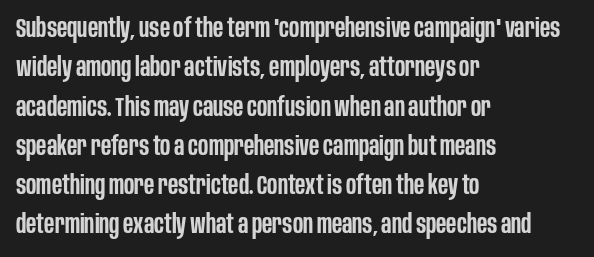
The image shows 26 px text type, upright; set left-aligned, normal line spacing (1.51x), normal letter spacing, not underlined.
